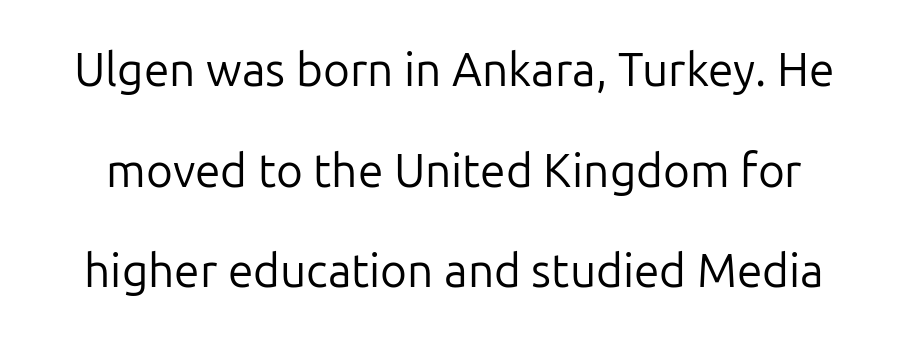
Q: Is the text bold? A: No.
Q: Is the text italic (slanted)? A: No, it is upright.
Q: Is the typeface a serif or a sans-serif typeface? A: Sans-serif.
Q: Is the text underlined? A: No.
Q: Is the spacing between letters normal or unusually wide? A: Normal.
Q: Is the spacing between lines tight, normal or loose? A: Loose.
Q: Width (condensed, normal, or wide)? A: Normal.
Q: Stroke contrast? A: Low.
Q: x-height? A: Medium.
Q: Monospaced? A: No.
